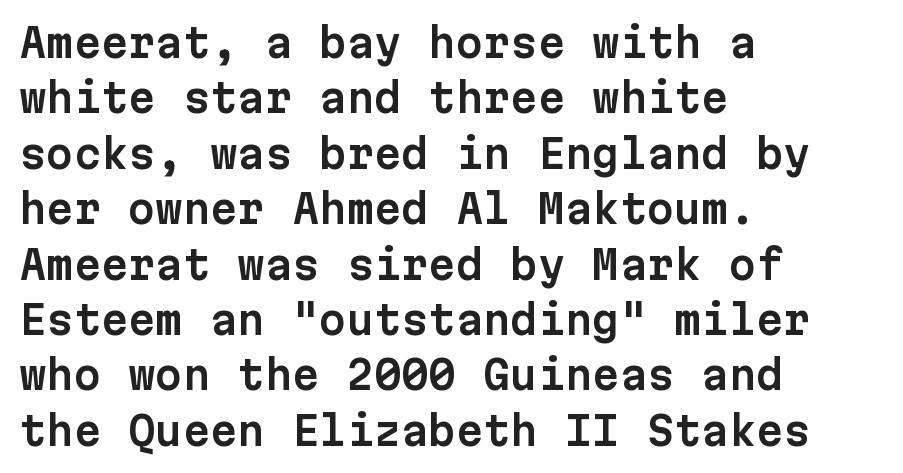
{"serif": "no", "italic": "no", "width": "normal", "stroke_contrast": "low", "x_height": "medium", "monospaced": "yes", "underline": "no", "align": "left", "line_spacing": "normal", "line_spacing_ratio": 1.42, "letter_spacing": "normal", "letter_spacing_em": 0.0, "glyph_px": 39}
